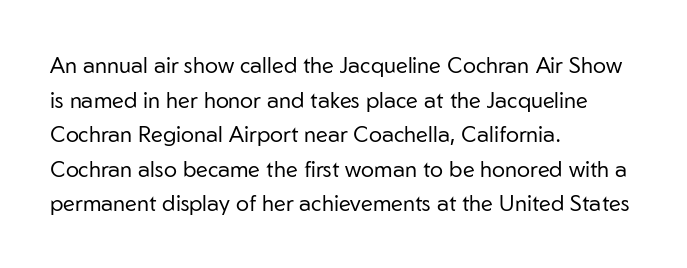
Which margin do the lines hug? The left one — the right edge is uneven. This is roman type, the default non-slanted kind. Summary of vertical rhythm: regular, with standard interline spacing. These glyphs show unthickened strokes, regular width or finer. The rendering keeps characters at their native spacing. The gap between lines stays unmarked.
